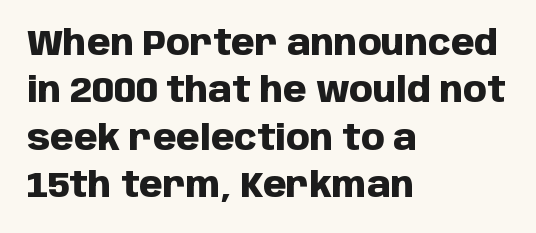
The image shows 34 px heavy sans-serif type, upright; set left-aligned, normal line spacing (1.39x), normal letter spacing, not underlined; low stroke contrast and a large x-height.
